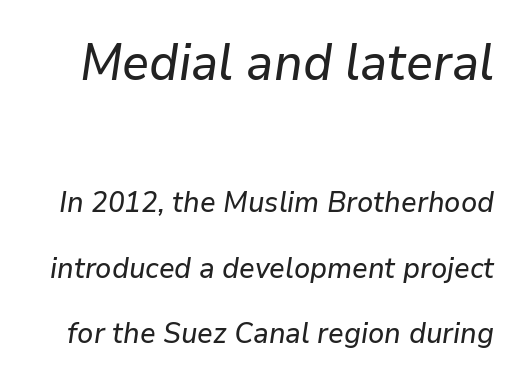
The image shows 50 px text type, italic (leaning right); set loose line spacing (2.26x), normal letter spacing, not underlined; the first (top) block is 1.72x larger; low stroke contrast and a medium x-height.
